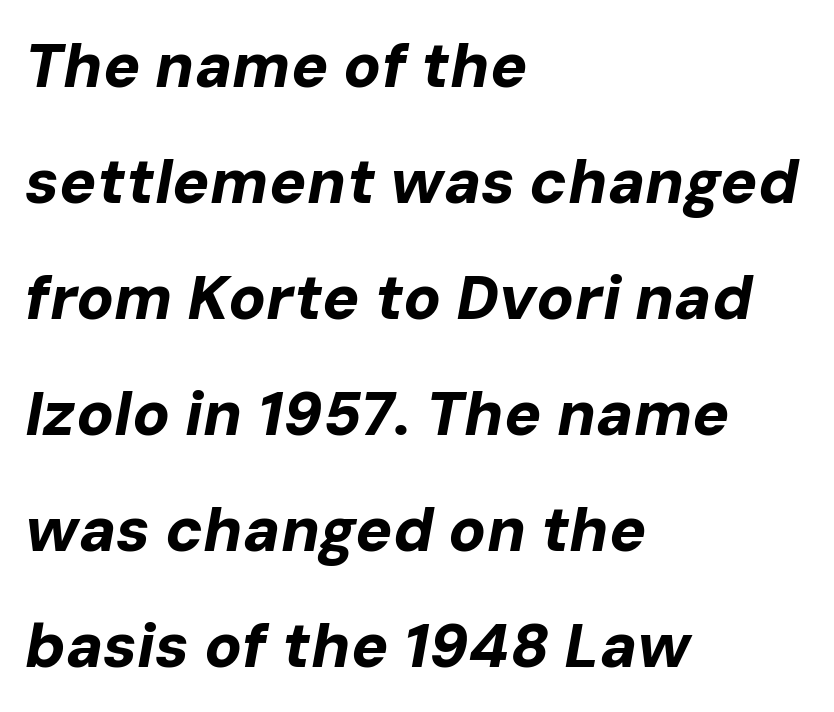
The image shows 62 px bold type, italic (leaning right); set left-aligned, line spacing 1.87x, normal letter spacing, not underlined; low stroke contrast and a medium x-height.
